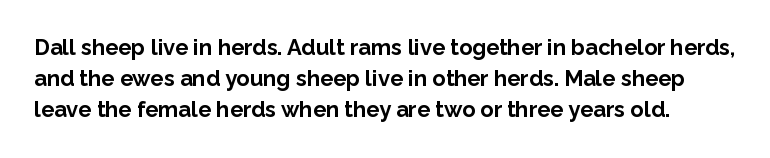
Q: Is the text bold? A: Yes.
Q: Is the text italic (slanted)? A: No, it is upright.
Q: Is the text underlined? A: No.
Q: Is the spacing between letters normal or unusually wide? A: Normal.
Q: Is the spacing between lines tight, normal or loose? A: Normal.
